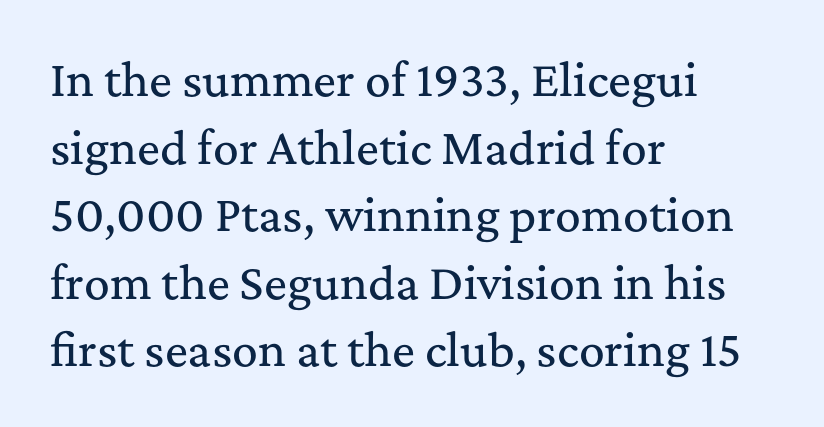
The image shows 43 px serif type, upright; set left-aligned, normal line spacing (1.57x), normal letter spacing, not underlined; medium stroke contrast and a medium x-height.
